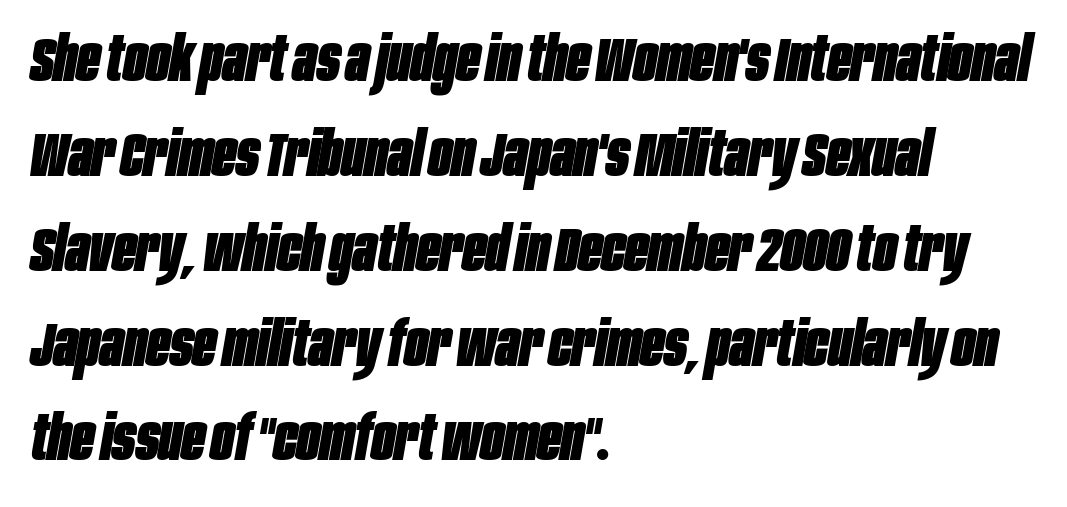
The image shows 62 px heavy, condensed type, italic (leaning right); set left-aligned, normal line spacing (1.53x), normal letter spacing, not underlined; low stroke contrast and a large x-height.
